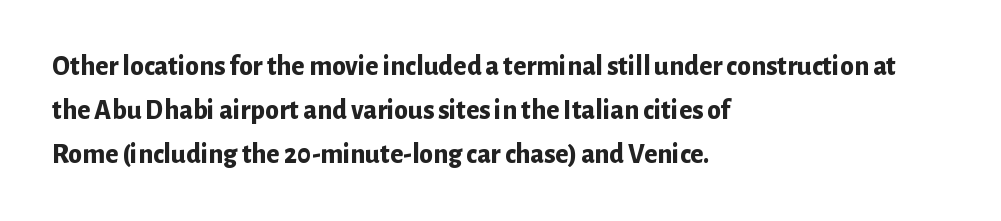
The image shows 28 px bold sans-serif type, upright; set left-aligned, normal line spacing (1.57x), normal letter spacing, not underlined; low stroke contrast and a medium x-height.
